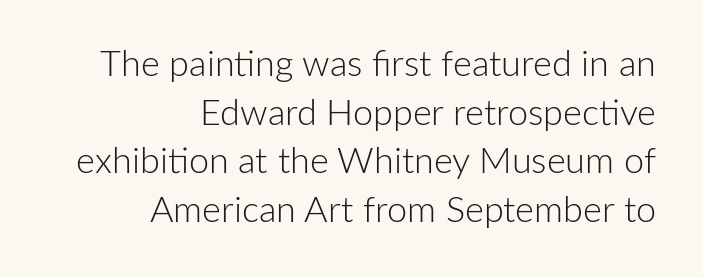
Q: Is the text bold? A: No.
Q: Is the text italic (slanted)? A: No, it is upright.
Q: Is the typeface a serif or a sans-serif typeface? A: Sans-serif.
Q: Is the text underlined? A: No.
Q: How is the paragraph aligned? A: Right-aligned.
Q: Is the spacing between letters normal or unusually wide? A: Normal.
Q: Is the spacing between lines tight, normal or loose? A: Normal.
Q: Width (condensed, normal, or wide)? A: Normal.
Q: Stroke contrast? A: Low.
Q: x-height? A: Medium.
Q: Monospaced? A: No.
